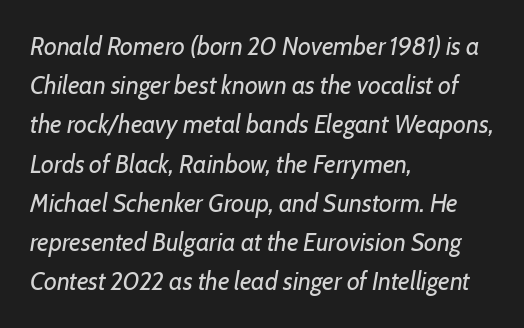
Q: Is the text bold? A: No.
Q: Is the text italic (slanted)? A: Yes, it leans right by about 7 degrees.
Q: Is the text underlined? A: No.
Q: How is the paragraph aligned? A: Left-aligned.
Q: Is the spacing between letters normal or unusually wide? A: Normal.
Q: Is the spacing between lines tight, normal or loose? A: Normal.
